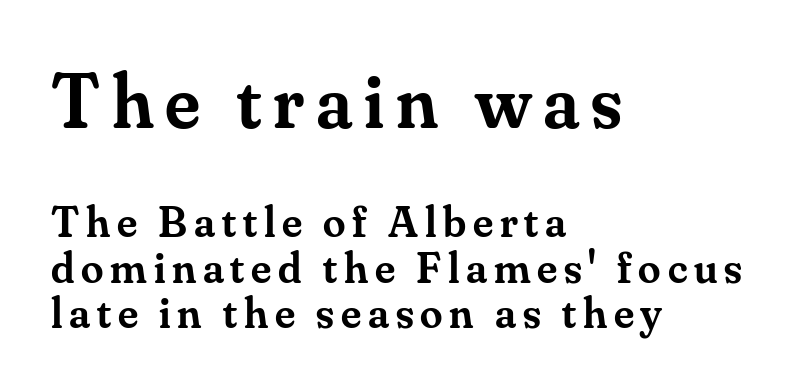
The passage shown is typed in a proportional face where columns would drift. Compared with typical paragraphs, the rows here are closer together. The type sits square on the baseline with zero lean. The font is running at a semibold setting, under full bold. Layout note: lines flush left. The zone under the glyphs is completely vacant.
